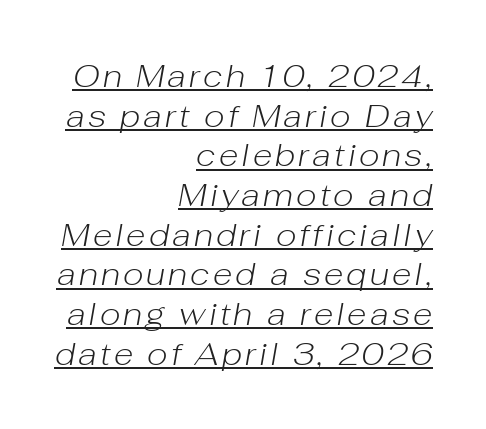
Q: Is the text bold? A: No.
Q: Is the text italic (slanted)? A: Yes, it leans right by about 10 degrees.
Q: Is the text underlined? A: Yes.
Q: How is the paragraph aligned? A: Right-aligned.
Q: Width (condensed, normal, or wide)? A: Normal.
Q: Stroke contrast? A: Low.
Q: x-height? A: Medium.
Q: Monospaced? A: No.
